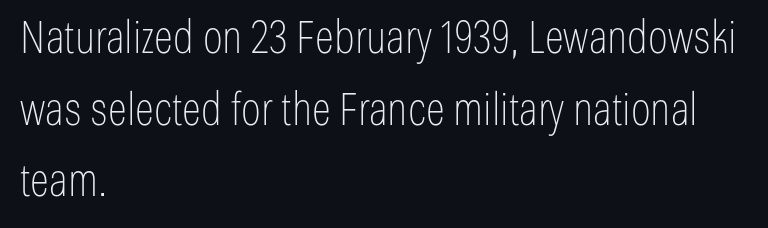
The letters advance in unequal steps, a hallmark of proportional type. Every stem runs plumb, perpendicular to the baseline. Lines of text with bare space underneath. Does the leading feel generous? No, just average. Is this a sans? Yes — the strokes have no serifs. The passage shown is not bold in any degree.
